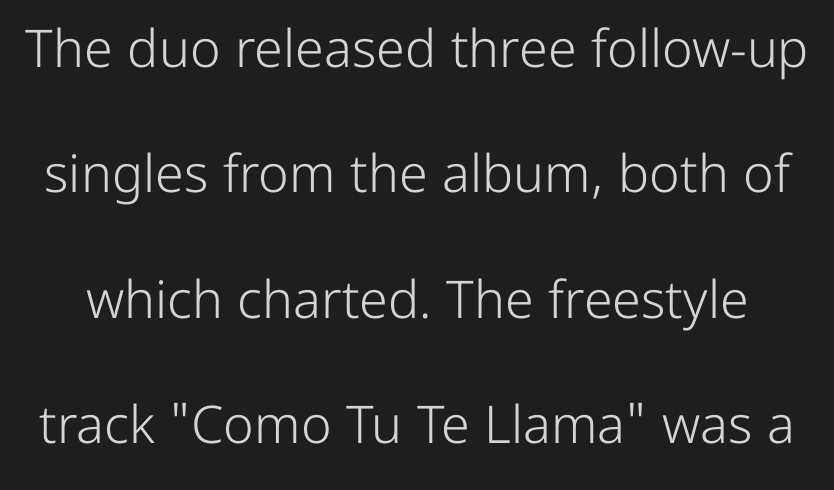
The letters stand upright; this is a roman face. Beneath every word, the page is bare. Default kerning and tracking; the words read as compact shapes. Whoever set this chose breathing room over compactness in the vertical rhythm. Examine the stroke ends and you'll find no serifs.
